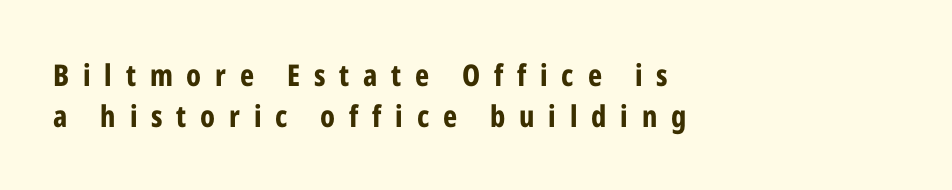
Students, this is bold: see how much ink each stroke carries. No italicization has been applied; the sample stays upright. Character widths vary here, with narrow letters taking less room than wide ones. Horizontally, the lines are justified to the leading edge only. Plain, unruled lines of type.
